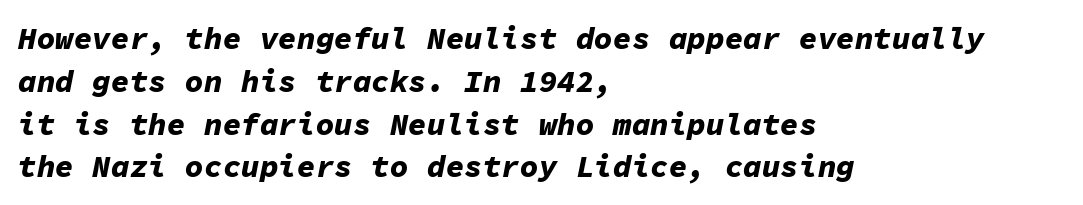
{"italic": "yes", "lean": "right", "slant_degrees": 11, "bold": "yes", "weight": "bold", "width": "normal", "stroke_contrast": "low", "x_height": "medium", "monospaced": "yes", "underline": "no", "align": "left", "line_spacing": "normal", "line_spacing_ratio": 1.38, "letter_spacing": "normal", "letter_spacing_em": 0.0, "glyph_px": 31}
